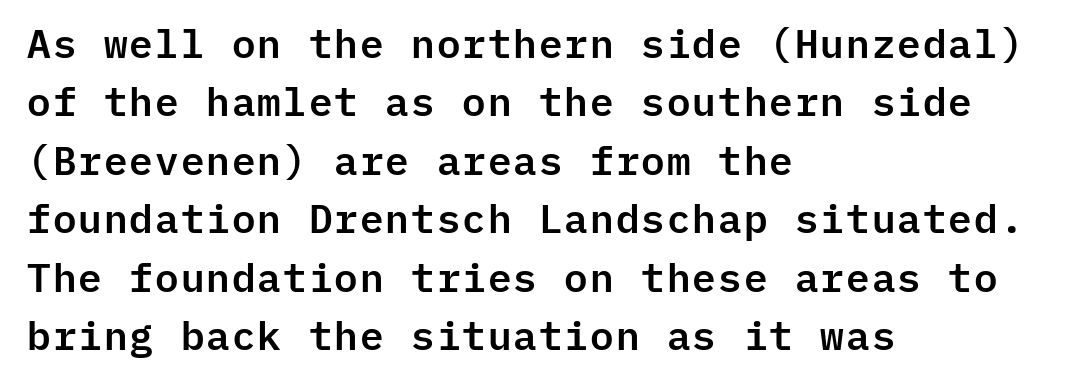
Q: Is the text italic (slanted)? A: No, it is upright.
Q: Is the typeface a serif or a sans-serif typeface? A: Sans-serif.
Q: Is the text underlined? A: No.
Q: How is the paragraph aligned? A: Left-aligned.
Q: Is the spacing between letters normal or unusually wide? A: Normal.
Q: Is the spacing between lines tight, normal or loose? A: Normal.
Q: Width (condensed, normal, or wide)? A: Normal.
Q: Stroke contrast? A: Low.
Q: x-height? A: Medium.
Q: Monospaced? A: Yes.
